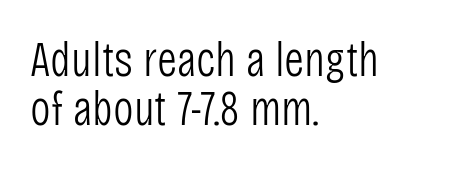
Each new line begins almost immediately beneath the previous one. Characters remain perfectly vertical along every line. Notice how the passage keeps a crisp vertical edge on the left only. Between one letter and the next there's only the usual sliver of space. This is sans-serif lettering, the kind often seen on screens and signage.
